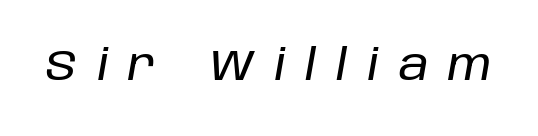
Slanted lettering throughout. These lines have a slow, spaced-out rhythm from letter to letter. No word sits above an underline. This sample has the flowing, uneven cadence of proportional lettering.
